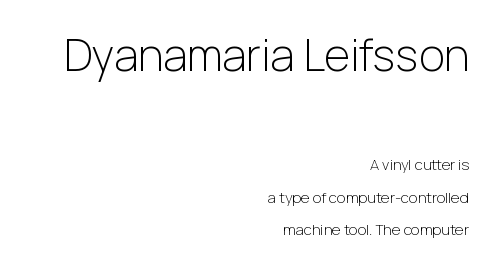
{"serif": "no", "italic": "no", "bold": "no", "weight": "light", "width": "normal", "stroke_contrast": "low", "x_height": "medium", "monospaced": "no", "underline": "no", "align": "right", "line_spacing": "loose", "line_spacing_ratio": 2.16, "letter_spacing": "normal", "letter_spacing_em": 0.0, "larger_block": "first", "size_ratio": 2.93, "glyph_px": 44}
